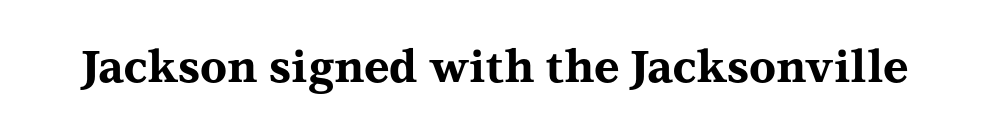
How heavy is the stroke? Heavy — this is a bold. Does the lettering tilt? It doesn't — this is upright. This sample has the flowing, uneven cadence of proportional lettering. The text was rendered using a seriffed face with decorative stroke endings. Tracking value appears to be zero — textbook default spacing. A bare baseline throughout the passage.
